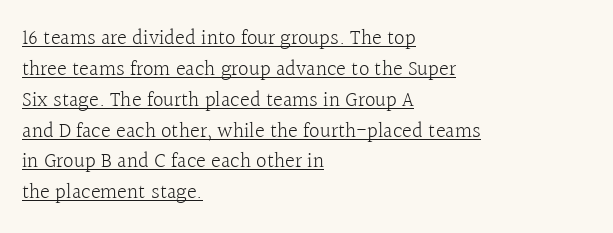
The image shows 21 px text type, upright; set left-aligned, normal line spacing (1.47x), normal letter spacing, underlined.
